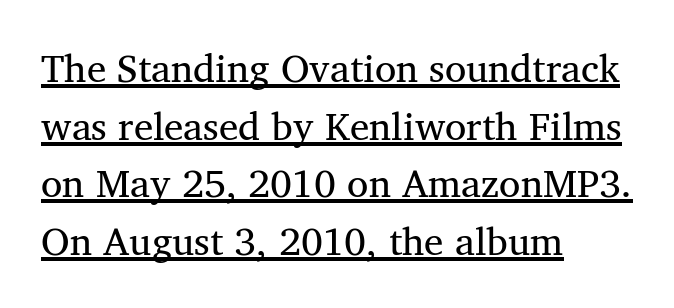
The strokes carry an ordinary text weight at most. In designer terms, the underline attribute is active on this setting. This sample uses a serif face. The lettering stays uniformly vertical, giving the passage a roman look. Caption: standard tracking, unaltered. Reading down the block, your eye returns to a fixed left position each line.
